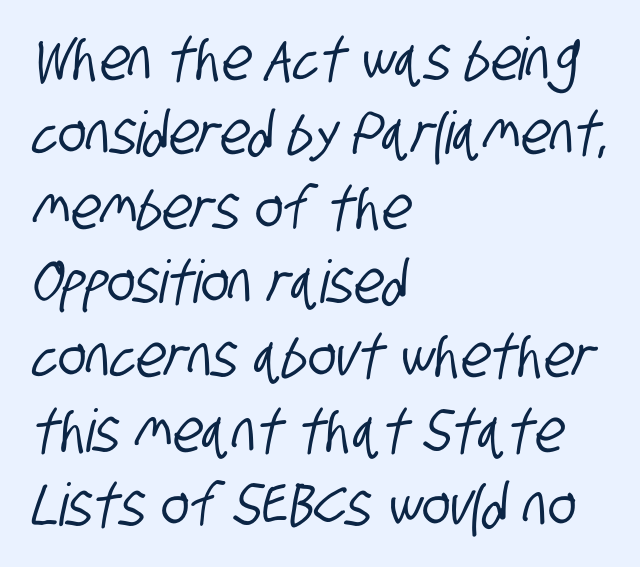
A typesetter would label this face a sans. The rendering anchors every line to the left-hand side. The passage shown has conventional tracking throughout. The gap between lines stays unmarked.
